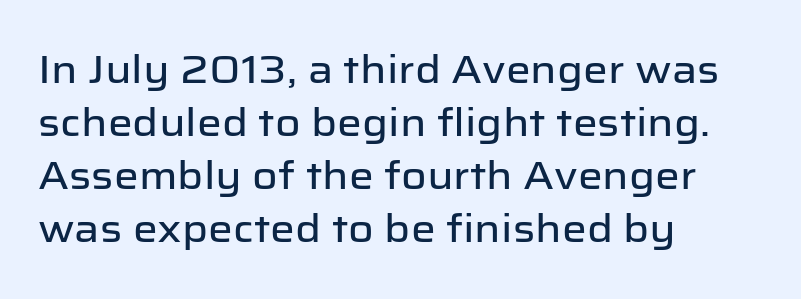
The image shows 39 px sans-serif type, upright; set left-aligned, normal line spacing (1.36x), normal letter spacing, not underlined; low stroke contrast and a medium x-height.
